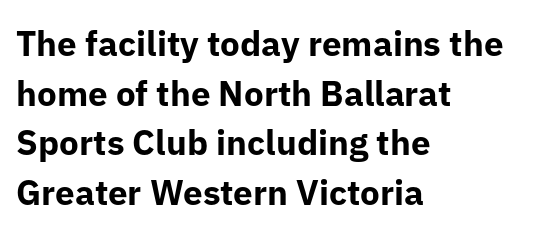
Q: Is the text bold? A: Yes.
Q: Is the text italic (slanted)? A: No, it is upright.
Q: Is the typeface a serif or a sans-serif typeface? A: Sans-serif.
Q: Is the text underlined? A: No.
Q: How is the paragraph aligned? A: Left-aligned.
Q: Is the spacing between letters normal or unusually wide? A: Normal.
Q: Is the spacing between lines tight, normal or loose? A: Normal.
Q: Width (condensed, normal, or wide)? A: Normal.
Q: Stroke contrast? A: Low.
Q: x-height? A: Medium.
Q: Monospaced? A: No.
